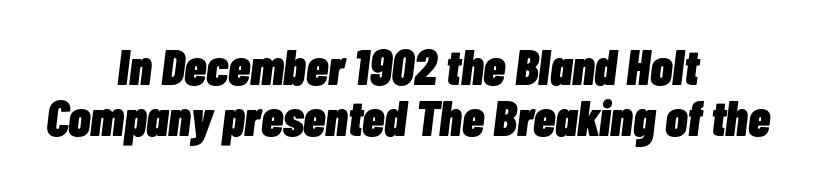
The image shows 50 px heavy, condensed type, italic (leaning right); set centered, tight line spacing (1.02x), normal letter spacing, not underlined; low stroke contrast and a medium x-height.
